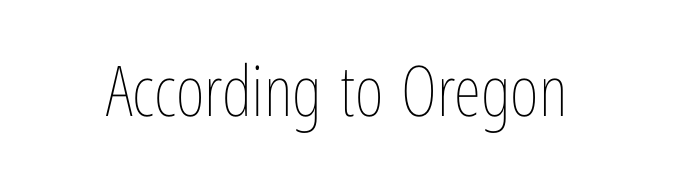
Here the designer chose a conventional face with non-uniform glyph widths. Descenders hang freely into open space. When letters stand straight like this, we call the style roman or upright. Students, note that the glyphs here touch the page at normal intervals. Vertical stems look standard width or narrower in stroke.
